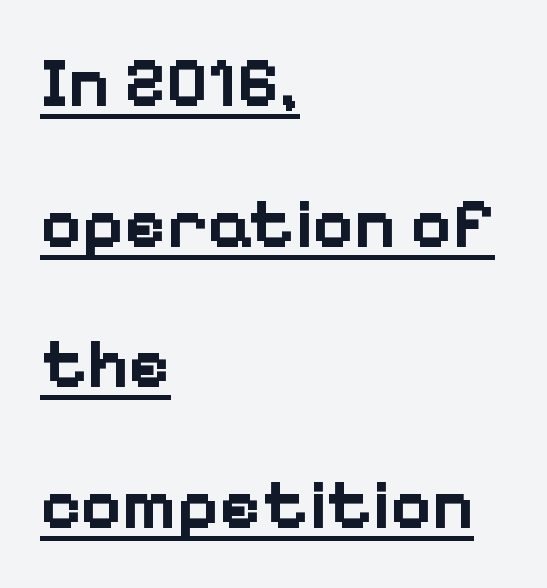
Horizontal bands of white between lines are thick stripes. The compositor pushed each line to the left boundary. The letters advance in unequal steps, a hallmark of proportional type. You can see a thin bar hugging the bottom of the glyphs. Does the lettering tilt? It doesn't — this is upright. The passage shown is typeset with a sans-serif family.
